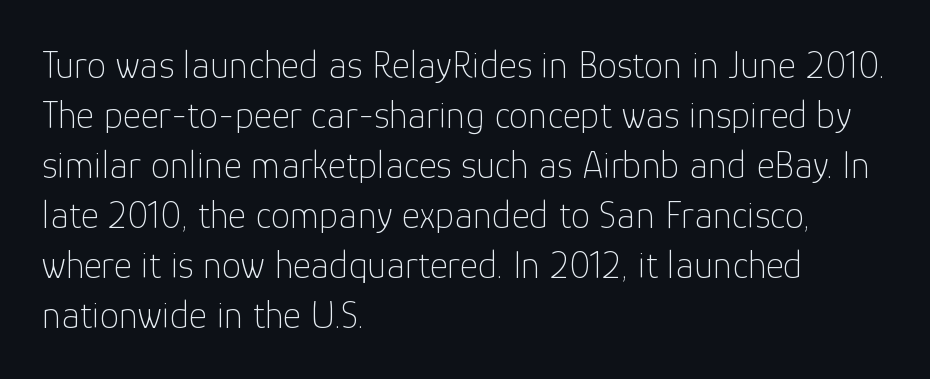
Q: Is the text bold? A: No.
Q: Is the text italic (slanted)? A: No, it is upright.
Q: Is the typeface a serif or a sans-serif typeface? A: Sans-serif.
Q: Is the text underlined? A: No.
Q: How is the paragraph aligned? A: Left-aligned.
Q: Is the spacing between letters normal or unusually wide? A: Normal.
Q: Is the spacing between lines tight, normal or loose? A: Normal.
Q: Width (condensed, normal, or wide)? A: Normal.
Q: Stroke contrast? A: Low.
Q: x-height? A: Medium.
Q: Monospaced? A: No.
